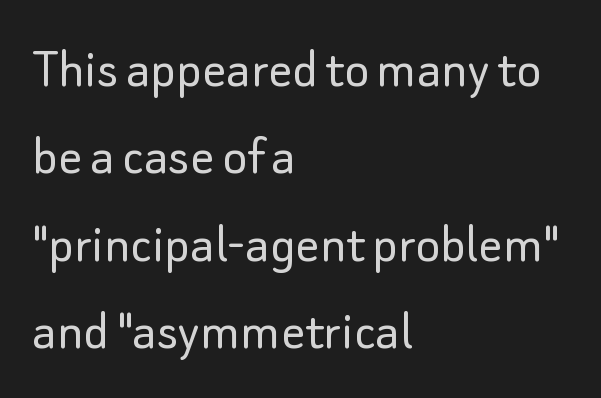
The image shows 59 px light sans-serif type, upright; set left-aligned, normal line spacing (1.48x), normal letter spacing, not underlined; low stroke contrast and a small x-height.
